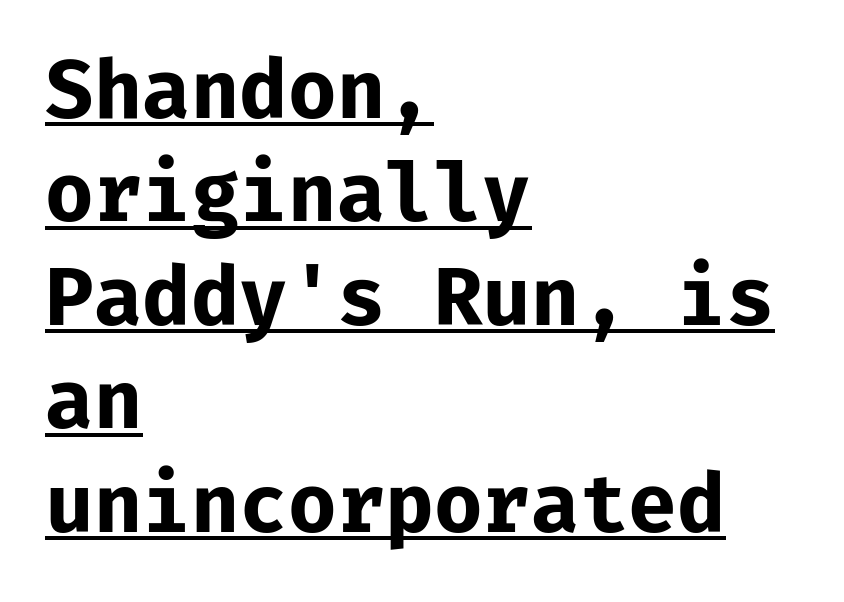
{"serif": "no", "italic": "no", "bold": "yes", "weight": "bold", "width": "normal", "stroke_contrast": "low", "x_height": "medium", "monospaced": "yes", "underline": "yes", "align": "left", "line_spacing": "normal", "line_spacing_ratio": 1.31, "letter_spacing": "normal", "letter_spacing_em": 0.0, "glyph_px": 79}
